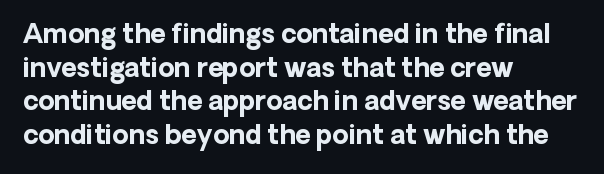
Regarding leading, the lines here are spaced in the standard way. Nothing unusual about the tracking: characters are spaced as the font intends. Clear beneath every line of the passage. The compositor pushed each line to the left boundary. Ascenders rise straight up at ninety degrees. The font is running at its bold setting.
